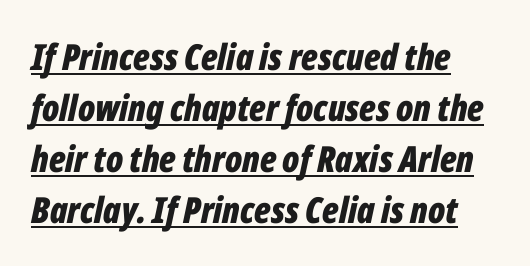
Q: Is the text bold? A: Yes.
Q: Is the text italic (slanted)? A: Yes, it leans right by about 12 degrees.
Q: Is the text underlined? A: Yes.
Q: How is the paragraph aligned? A: Left-aligned.
Q: Is the spacing between letters normal or unusually wide? A: Normal.
Q: Is the spacing between lines tight, normal or loose? A: Normal.
Q: Width (condensed, normal, or wide)? A: Condensed.
Q: Stroke contrast? A: Low.
Q: x-height? A: Medium.
Q: Monospaced? A: No.
